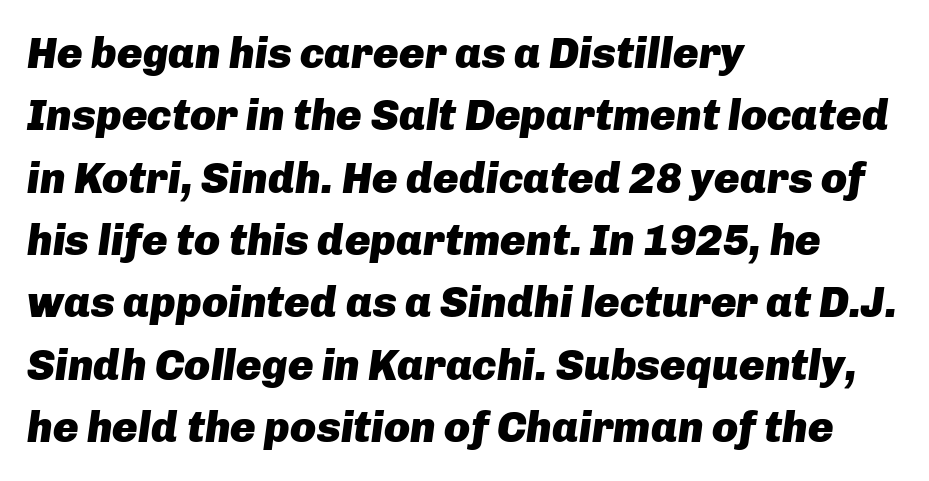
The letterforms sit shoulder to shoulder at normal distance. Weight: bold. A typesetter would mark this as italic. These lines are set flush left with a ragged right edge. Is this a fixed-width face? No — the glyphs have proportional, varying widths. The specimen omits any rule beneath the text block's lines.
